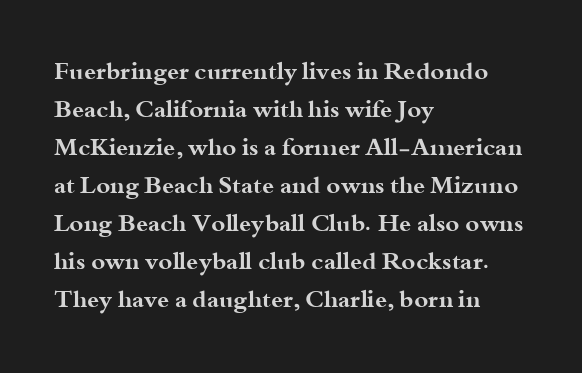
The space between consecutive lines is moderate. Alignment: flush left. The passage shown is not underscored anywhere. The type is set solid horizontally, with unmodified tracking. The characters look thick and weighty, a clear bold. Unlike italic type, these characters show no tilt at all.
